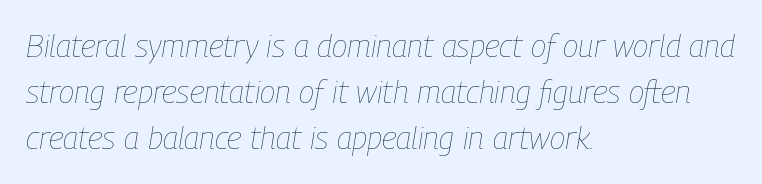
The image shows 32 px thin, condensed type, italic (leaning right); set left-aligned, normal line spacing (1.44x), normal letter spacing, not underlined; low stroke contrast and a medium x-height.
